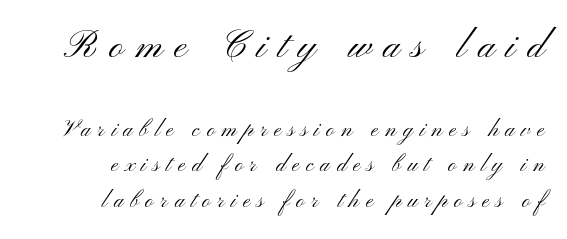
Q: Is the text bold? A: No.
Q: Is the text italic (slanted)? A: Yes.
Q: Is the typeface a serif or a sans-serif typeface? A: Sans-serif.
Q: Is the text underlined? A: No.
Q: How is the paragraph aligned? A: Right-aligned.
Q: Is the spacing between letters normal or unusually wide? A: Unusually wide.
Q: Is the spacing between lines tight, normal or loose? A: Normal.
Q: Which block of text is set in a larger size, the first (top) or the second (bottom)? A: The first (top) one.
Q: Width (condensed, normal, or wide)? A: Wide.
Q: Stroke contrast? A: Medium.
Q: x-height? A: Small.
Q: Monospaced? A: No.
